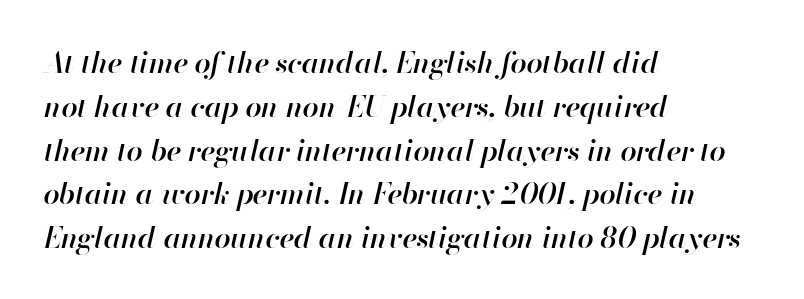
The setting favours the left margin, as ordinary paragraphs usually do. In terms of weight, the rendering is demibold, just under bold. Slanted lettering throughout. Observe the ordinary spacing: letters are neighbours, not strangers. Type without underlining. Spacing verdict: proportional, widths tailored to each character.
